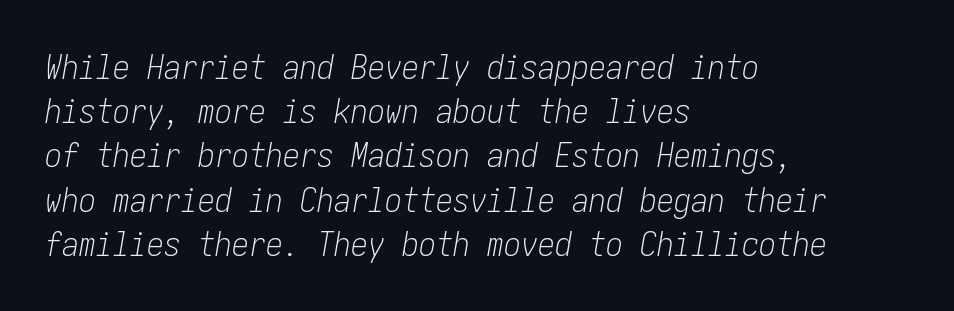
The image shows 34 px light, condensed type, italic (leaning right); set left-aligned, normal line spacing (1.3x), normal letter spacing, not underlined; low stroke contrast and a medium x-height.
